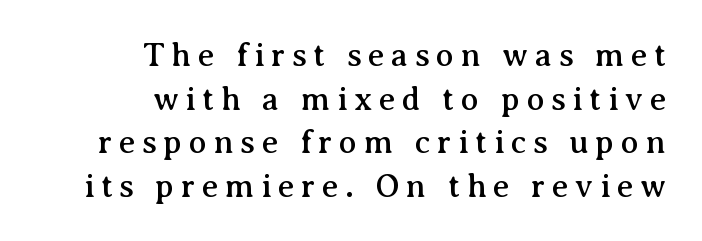
{"serif": "yes", "italic": "no", "width": "normal", "stroke_contrast": "medium", "x_height": "medium", "monospaced": "no", "underline": "no", "align": "right", "line_spacing": "normal", "line_spacing_ratio": 1.32, "letter_spacing": "wide", "letter_spacing_em": 0.2, "glyph_px": 33}
